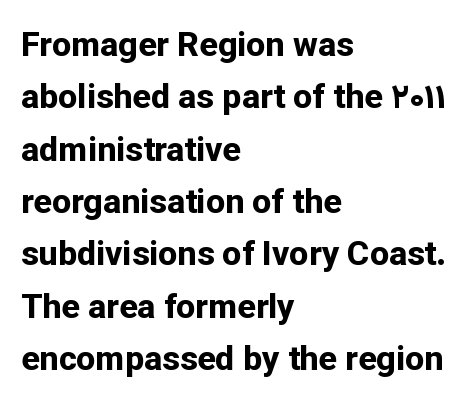
Q: Is the text bold? A: Yes.
Q: Is the text italic (slanted)? A: No, it is upright.
Q: Is the typeface a serif or a sans-serif typeface? A: Sans-serif.
Q: Is the text underlined? A: No.
Q: How is the paragraph aligned? A: Left-aligned.
Q: Is the spacing between letters normal or unusually wide? A: Normal.
Q: Is the spacing between lines tight, normal or loose? A: Normal.
Q: Width (condensed, normal, or wide)? A: Normal.
Q: Stroke contrast? A: Low.
Q: x-height? A: Medium.
Q: Monospaced? A: No.
